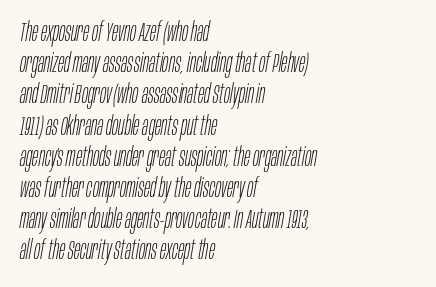
Q: Is the text bold? A: No.
Q: Is the text italic (slanted)? A: Yes, it leans right by about 10 degrees.
Q: Is the text underlined? A: No.
Q: How is the paragraph aligned? A: Left-aligned.
Q: Is the spacing between letters normal or unusually wide? A: Normal.
